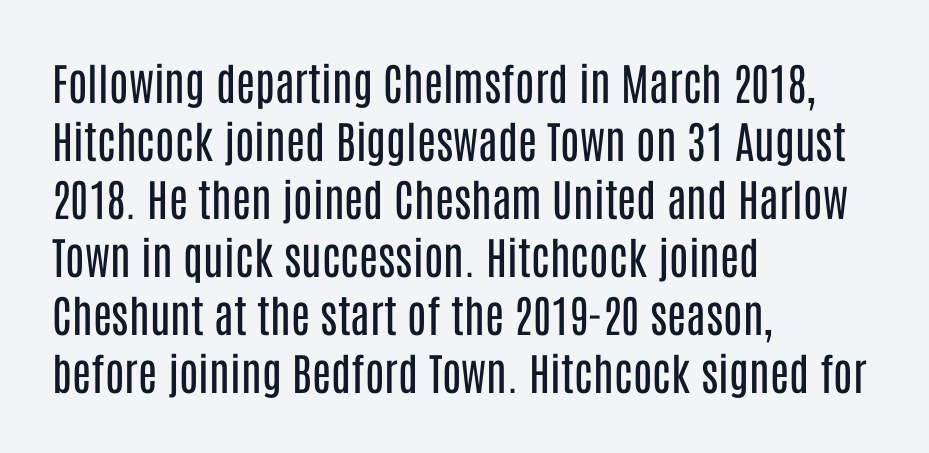
Q: Is the text bold? A: No.
Q: Is the text italic (slanted)? A: No, it is upright.
Q: Is the typeface a serif or a sans-serif typeface? A: Sans-serif.
Q: Is the text underlined? A: No.
Q: How is the paragraph aligned? A: Left-aligned.
Q: Is the spacing between letters normal or unusually wide? A: Normal.
Q: Is the spacing between lines tight, normal or loose? A: Normal.
Q: Width (condensed, normal, or wide)? A: Condensed.
Q: Stroke contrast? A: Low.
Q: x-height? A: Large.
Q: Monospaced? A: No.
